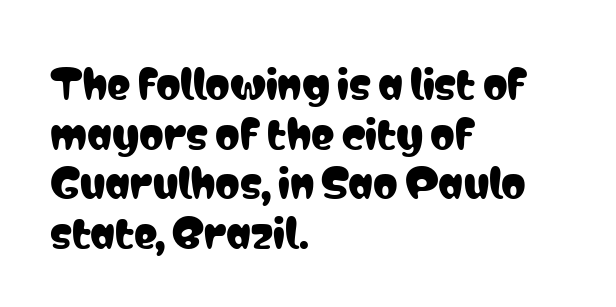
The lines in this sample share a left origin and differ only in where they stop. Is there any slant? The stems are plumb. Do the characters align in a grid? No, the font is proportional. Summary of vertical rhythm: regular, with standard interline spacing.
